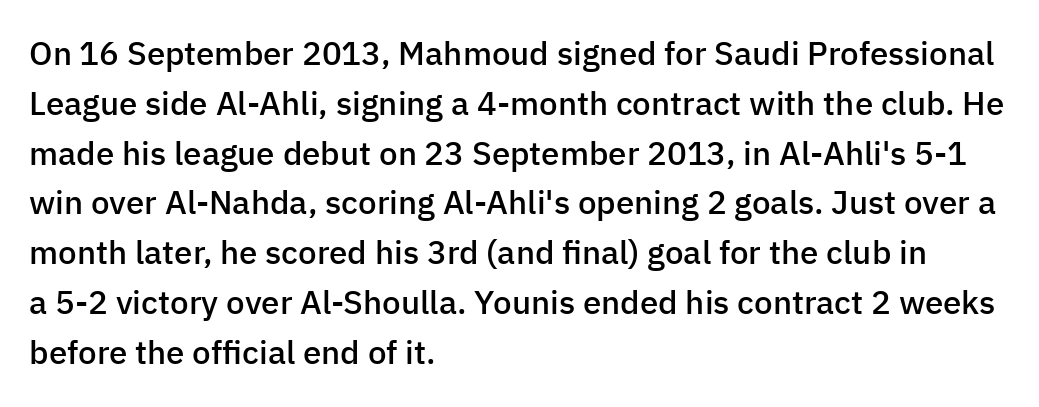
Q: Is the text bold? A: Semi-bold.
Q: Is the text italic (slanted)? A: No, it is upright.
Q: Is the typeface a serif or a sans-serif typeface? A: Sans-serif.
Q: Is the text underlined? A: No.
Q: How is the paragraph aligned? A: Left-aligned.
Q: Is the spacing between letters normal or unusually wide? A: Normal.
Q: Is the spacing between lines tight, normal or loose? A: Normal.
Q: Width (condensed, normal, or wide)? A: Normal.
Q: Stroke contrast? A: Low.
Q: x-height? A: Medium.
Q: Monospaced? A: No.
